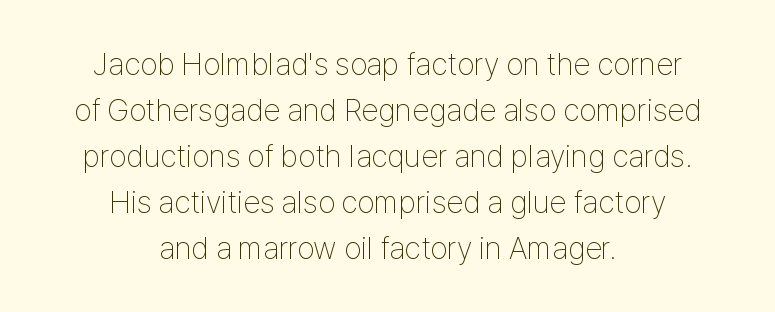
Q: Is the text bold? A: No.
Q: Is the text italic (slanted)? A: No, it is upright.
Q: Is the typeface a serif or a sans-serif typeface? A: Sans-serif.
Q: Is the text underlined? A: No.
Q: How is the paragraph aligned? A: Centered.
Q: Is the spacing between letters normal or unusually wide? A: Normal.
Q: Is the spacing between lines tight, normal or loose? A: Normal.
Q: Width (condensed, normal, or wide)? A: Condensed.
Q: Stroke contrast? A: Low.
Q: x-height? A: Medium.
Q: Monospaced? A: No.
